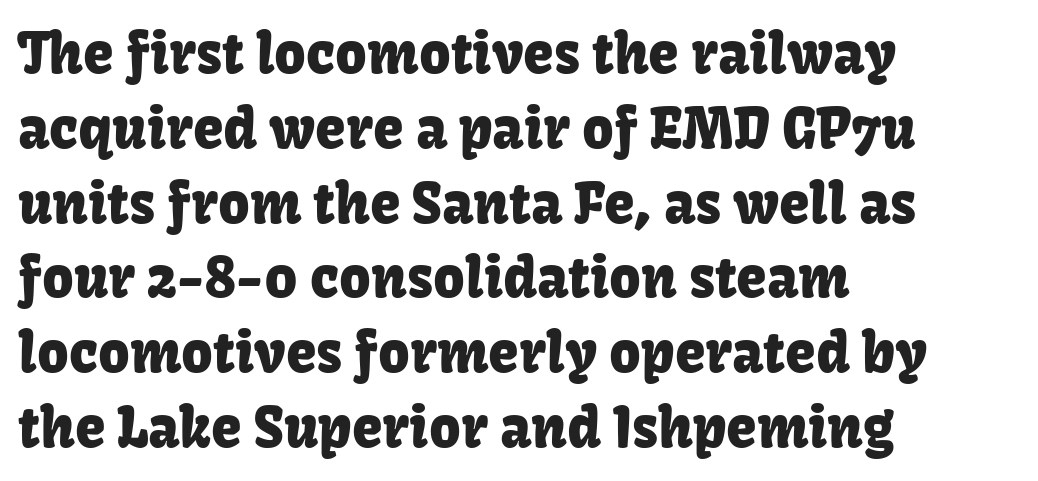
The image shows 55 px sans-serif type, upright; set left-aligned, normal line spacing (1.36x), normal letter spacing, not underlined; low stroke contrast and a medium x-height.
